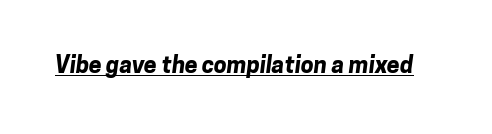
In designer terms, the underline attribute is active on this setting. Observe the ordinary spacing: letters are neighbours, not strangers. Weight: bold.
